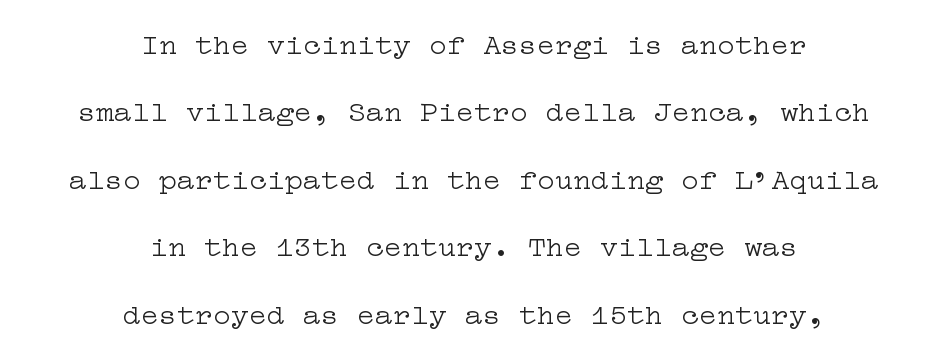
Each letter's strokes conclude with small projecting serifs. Horizontal bands of white between lines are thick stripes. Standard letterfit; no display-style spreading of the glyphs. Anything drawn beneath the words? Only blank space. Ink coverage per letter is moderate at most.
